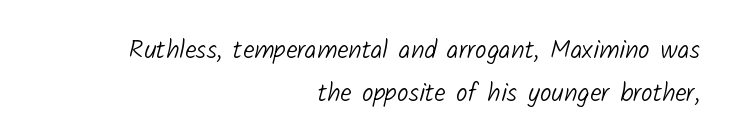
Caption: face not bold, strokes unweighted. Nobody drew a line under any word here. Normally led — the rows are evenly, conventionally spaced. The rag falls on the left side of this text block. Default kerning and tracking; the words read as compact shapes.
